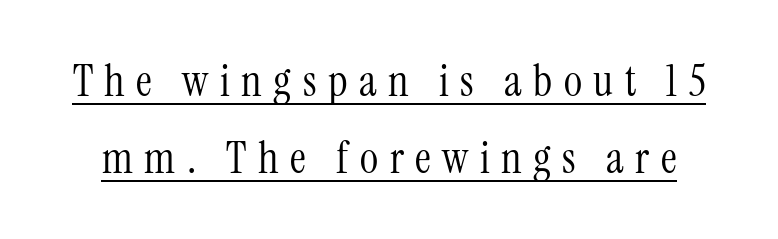
Q: Is the text bold? A: No.
Q: Is the text italic (slanted)? A: No, it is upright.
Q: Is the typeface a serif or a sans-serif typeface? A: Serif.
Q: Is the text underlined? A: Yes.
Q: Is the spacing between letters normal or unusually wide? A: Unusually wide.
Q: Width (condensed, normal, or wide)? A: Condensed.
Q: Stroke contrast? A: Medium.
Q: x-height? A: Medium.
Q: Monospaced? A: No.
